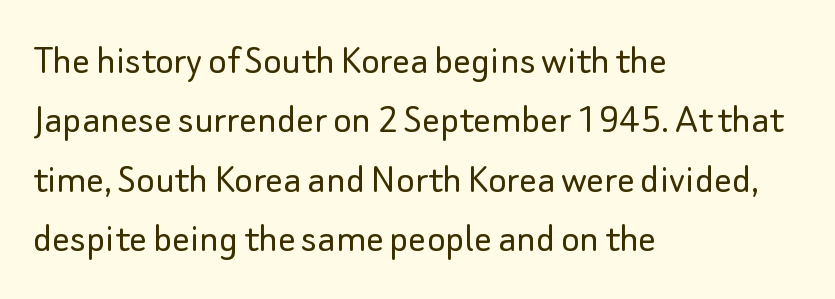
The image shows 44 px light sans-serif type, upright; set left-aligned, normal line spacing (1.35x), normal letter spacing, not underlined; low stroke contrast and a small x-height.
